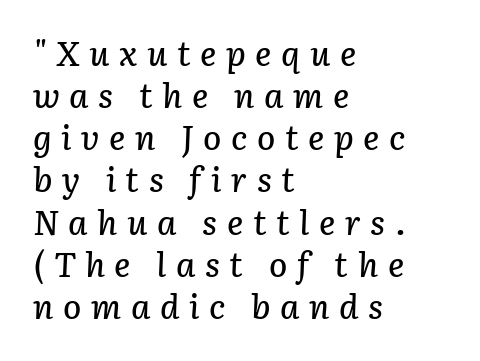
{"italic": "yes", "lean": "right", "slant_degrees": 3, "width": "normal", "stroke_contrast": "low", "x_height": "medium", "monospaced": "no", "underline": "no", "align": "left", "line_spacing_ratio": 1.24, "letter_spacing": "wide", "letter_spacing_em": 0.28, "glyph_px": 34}
